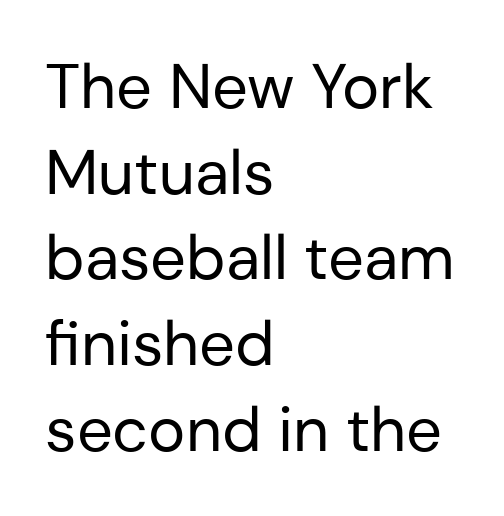
The image shows 63 px regular-weight sans-serif type, upright; set left-aligned, normal line spacing (1.36x), normal letter spacing, not underlined; low stroke contrast and a medium x-height.
